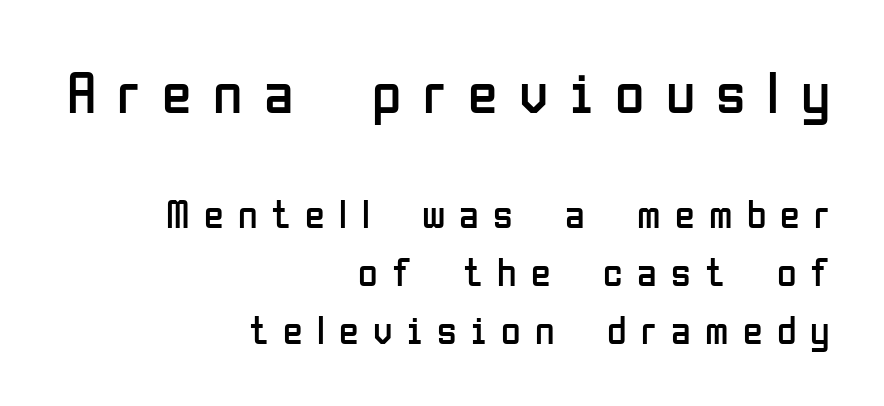
Q: Is the text bold? A: No.
Q: Is the text italic (slanted)? A: No, it is upright.
Q: Is the typeface a serif or a sans-serif typeface? A: Sans-serif.
Q: Is the text underlined? A: No.
Q: How is the paragraph aligned? A: Right-aligned.
Q: Is the spacing between letters normal or unusually wide? A: Unusually wide.
Q: Is the spacing between lines tight, normal or loose? A: Normal.
Q: Which block of text is set in a larger size, the first (top) or the second (bottom)? A: The first (top) one.
Q: Width (condensed, normal, or wide)? A: Condensed.
Q: Stroke contrast? A: Low.
Q: x-height? A: Medium.
Q: Monospaced? A: No.
